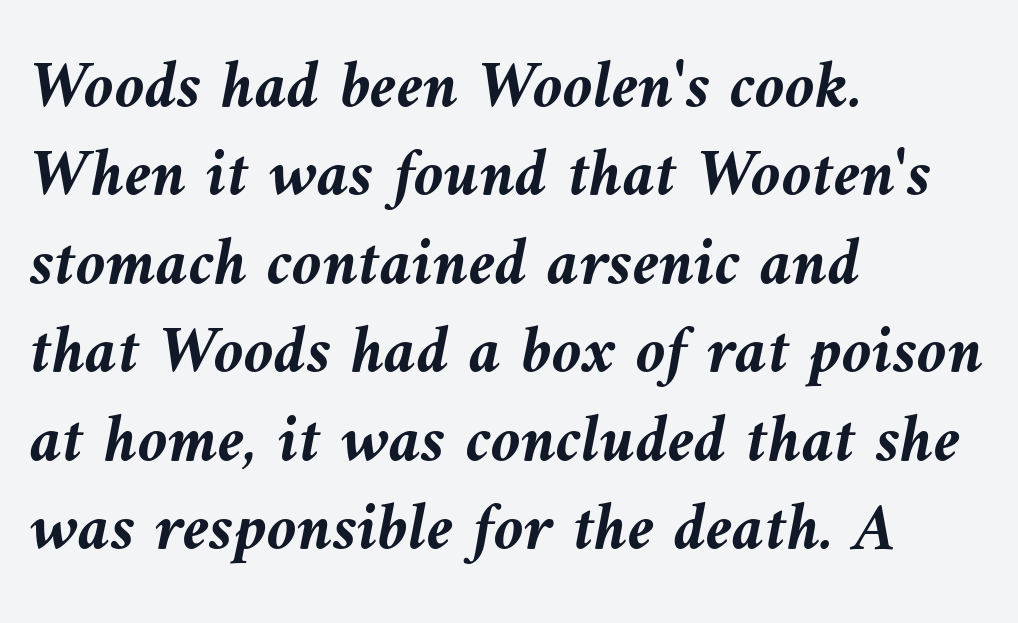
The image shows 68 px semibold type, italic (leaning left); set left-aligned, normal line spacing (1.3x), normal letter spacing, not underlined; medium stroke contrast and a medium x-height.
